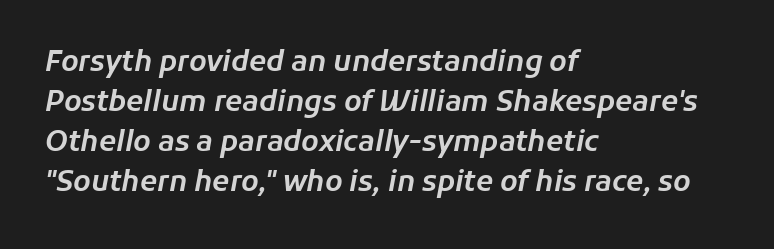
{"italic": "yes", "lean": "right", "slant_degrees": 11, "width": "normal", "stroke_contrast": "low", "x_height": "medium", "monospaced": "no", "underline": "no", "align": "left", "line_spacing": "normal", "line_spacing_ratio": 1.43, "letter_spacing": "normal", "letter_spacing_em": 0.0, "glyph_px": 28}
